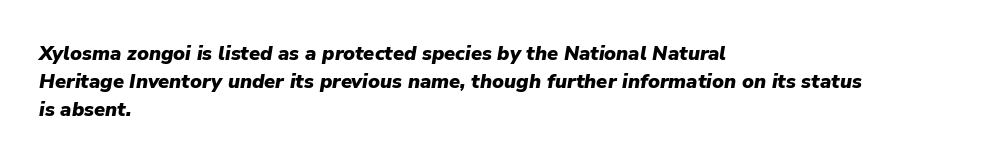
{"italic": "yes", "lean": "right", "slant_degrees": 9, "bold": "yes", "underline": "no", "align": "left", "line_spacing": "normal", "line_spacing_ratio": 1.41, "letter_spacing": "normal", "letter_spacing_em": 0.0, "glyph_px": 20}
